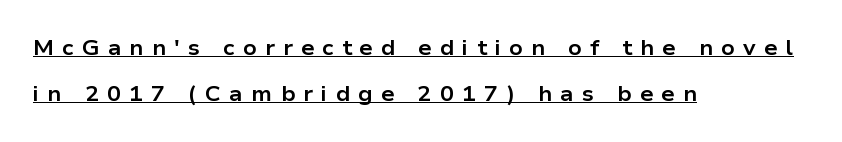
Q: Is the text bold? A: Yes.
Q: Is the text italic (slanted)? A: No, it is upright.
Q: Is the text underlined? A: Yes.
Q: How is the paragraph aligned? A: Left-aligned.
Q: Is the spacing between letters normal or unusually wide? A: Unusually wide.
Q: Is the spacing between lines tight, normal or loose? A: Loose.
